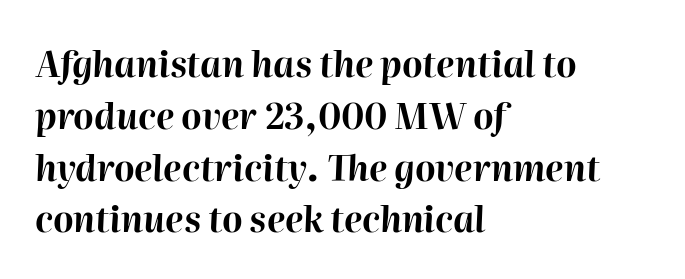
{"italic": "yes", "lean": "right", "slant_degrees": 2, "bold": "yes", "weight": "bold", "width": "normal", "stroke_contrast": "high", "x_height": "medium", "monospaced": "no", "underline": "no", "align": "left", "line_spacing": "normal", "line_spacing_ratio": 1.48, "letter_spacing": "normal", "letter_spacing_em": 0.0, "glyph_px": 35}
